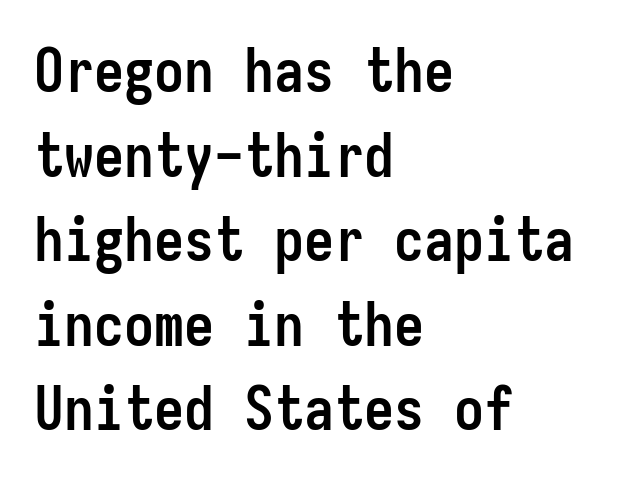
Alignment: flush left. Is this a fixed-width face? Yes — each glyph sits in an identical cell. A typesetter would call this leading conventional body-copy spacing. Nope, not italic — everything's standing straight.
